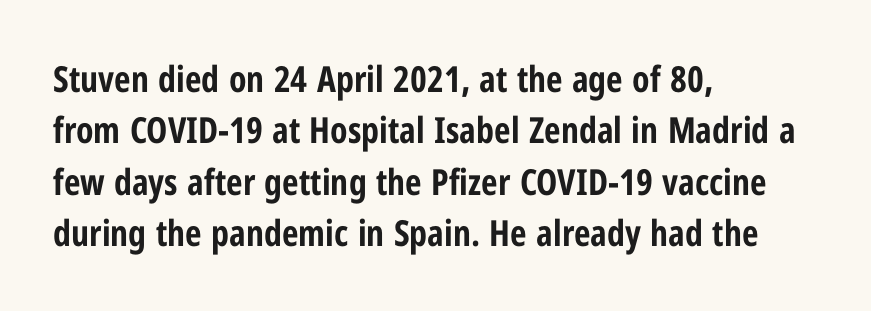
The image shows 36 px bold, condensed sans-serif type, upright; set left-aligned, normal line spacing (1.43x), normal letter spacing, not underlined; low stroke contrast and a medium x-height.
